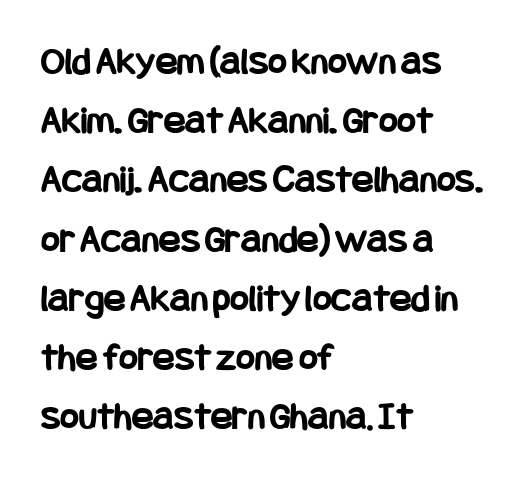
Q: Is the text bold? A: Yes.
Q: Is the text italic (slanted)? A: No, it is upright.
Q: Is the typeface a serif or a sans-serif typeface? A: Sans-serif.
Q: Is the text underlined? A: No.
Q: How is the paragraph aligned? A: Left-aligned.
Q: Is the spacing between letters normal or unusually wide? A: Normal.
Q: Is the spacing between lines tight, normal or loose? A: Normal.
Q: Width (condensed, normal, or wide)? A: Condensed.
Q: Stroke contrast? A: Low.
Q: x-height? A: Large.
